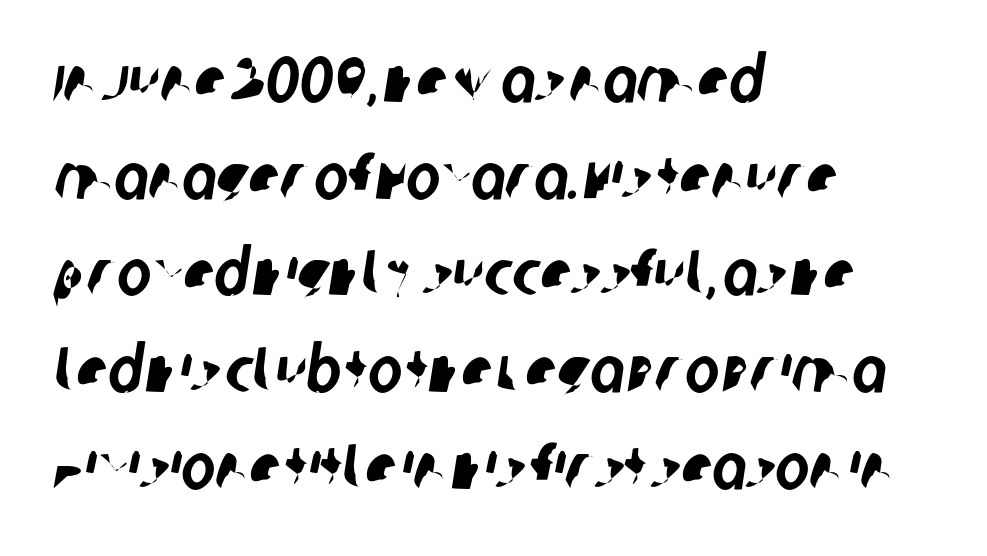
{"serif": "no", "width": "condensed", "stroke_contrast": "low", "x_height": "large", "monospaced": "no", "underline": "no", "align": "left", "line_spacing": "normal", "line_spacing_ratio": 1.51, "letter_spacing": "normal", "letter_spacing_em": 0.0, "glyph_px": 64}
